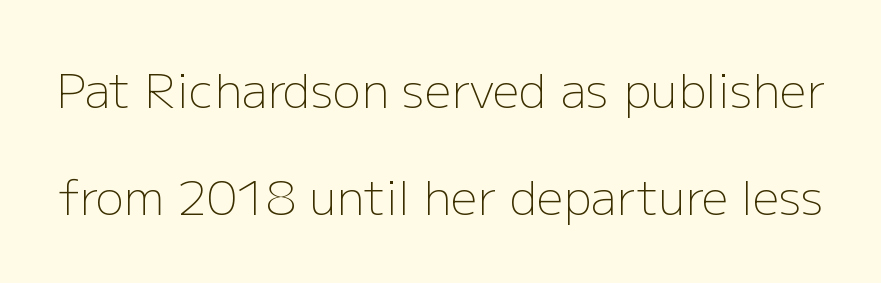
Q: Is the text bold? A: No.
Q: Is the text italic (slanted)? A: No, it is upright.
Q: Is the typeface a serif or a sans-serif typeface? A: Sans-serif.
Q: Is the text underlined? A: No.
Q: Is the spacing between letters normal or unusually wide? A: Normal.
Q: Is the spacing between lines tight, normal or loose? A: Loose.
Q: Width (condensed, normal, or wide)? A: Normal.
Q: Stroke contrast? A: Low.
Q: x-height? A: Medium.
Q: Monospaced? A: No.
